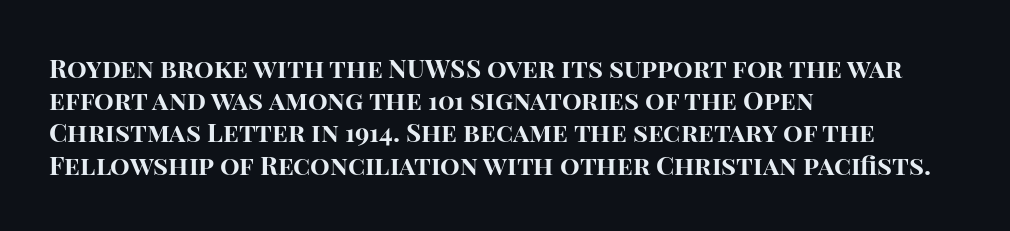
The image shows 26 px bold type, upright; set left-aligned, line spacing 1.24x, normal letter spacing, not underlined.
